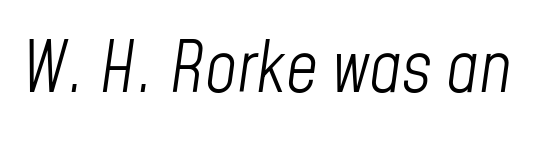
The image shows 70 px light, condensed type, italic (leaning right); set normal letter spacing, not underlined; low stroke contrast and a medium x-height.
